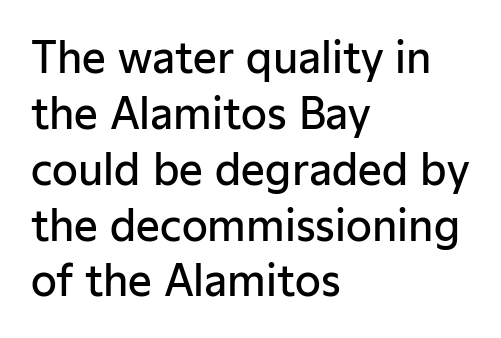
The image shows 42 px semibold sans-serif type, upright; set left-aligned, normal line spacing (1.33x), normal letter spacing, not underlined; low stroke contrast and a medium x-height.
